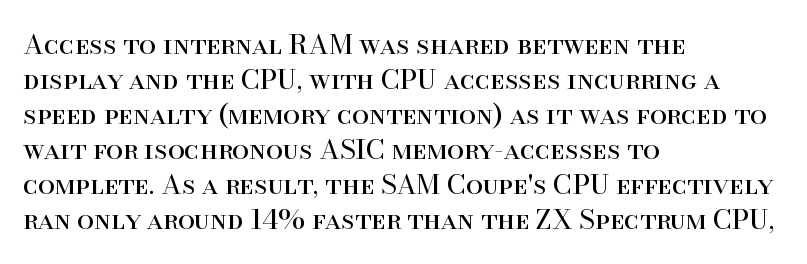
The image shows 27 px text type, upright; set left-aligned, normal line spacing (1.3x), normal letter spacing, not underlined.
